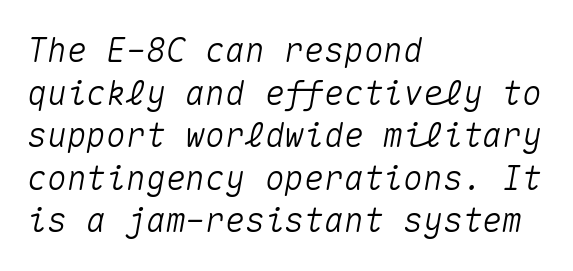
The image shows 33 px text type, italic (leaning right), monospaced; set left-aligned, normal line spacing (1.29x), normal letter spacing, not underlined; medium stroke contrast and a medium x-height.
